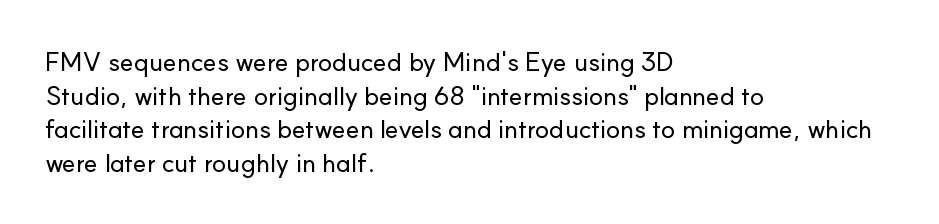
The zone under the glyphs is completely vacant. Line starts are locked; line ends wander. Look at the tracking — it's just the regular setting, nothing added. Horizontal bands of white between lines are of average thickness.
